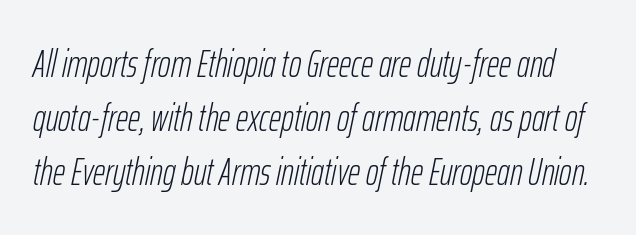
The image shows 38 px light, condensed type, italic (leaning right); set normal line spacing (1.42x), normal letter spacing, not underlined; low stroke contrast and a medium x-height.
